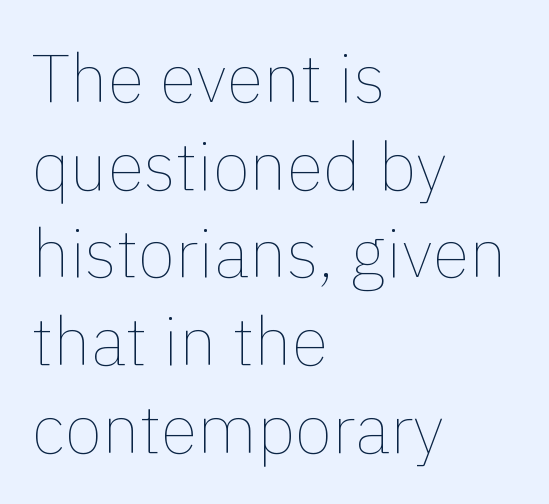
Q: Is the text bold? A: No.
Q: Is the text italic (slanted)? A: No, it is upright.
Q: Is the text underlined? A: No.
Q: How is the paragraph aligned? A: Left-aligned.
Q: Is the spacing between letters normal or unusually wide? A: Normal.
Q: Is the spacing between lines tight, normal or loose? A: Normal.
Q: Width (condensed, normal, or wide)? A: Normal.
Q: x-height? A: Medium.
Q: Monospaced? A: No.
